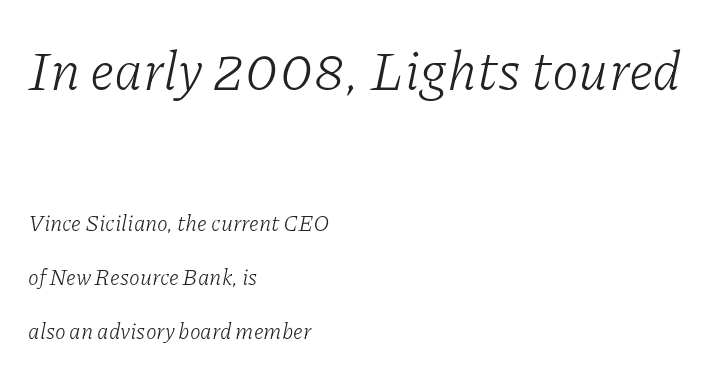
The letterforms sit shoulder to shoulder at normal distance. The space directly below the letters is spotless. Large over small — that's the arrangement of the two blocks here. Is the block centered? No — it sits flush against the left margin.
